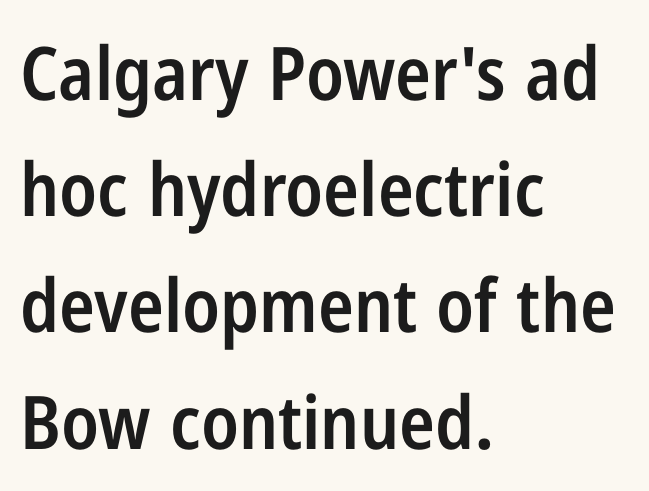
The lines are quadded left. Do the characters align in a grid? No, the font is proportional. Nothing unusual about the tracking: characters are spaced as the font intends. These lines carry some extra weight — a demibold, not a full bold.
